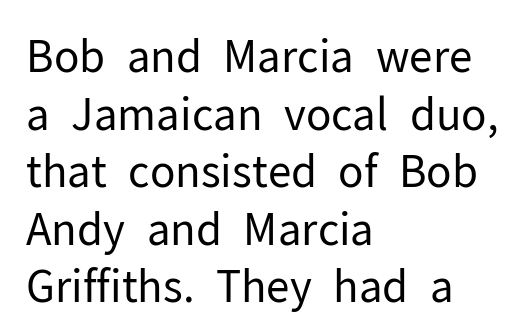
The text block is weighted toward the left margin, trailing off unevenly rightward. Glance below the letters and you will spot only blank space. Nothing heavy about these letters — not bold at all. Upright lettering throughout.
